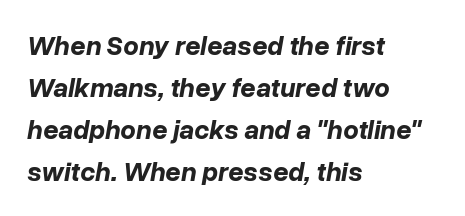
Glance below the letters and you will spot only blank space. Heavy, bold letterforms. The typesetter chose a ragged-right arrangement here. This block has exactly the height ordinary leading produces. These lines keep a tight, regular rhythm from letter to letter.
